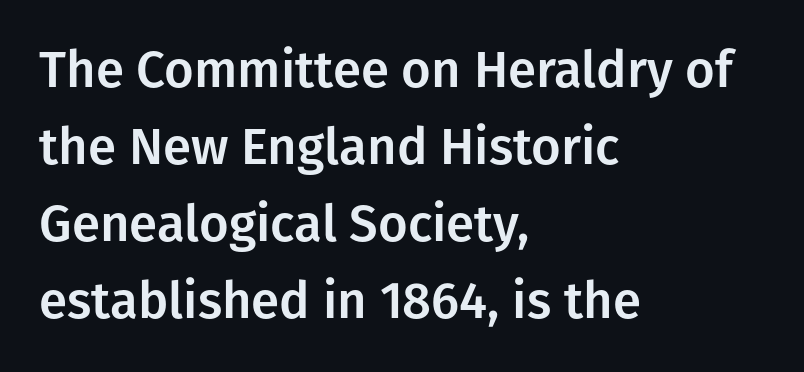
The image shows 51 px sans-serif type, upright; set left-aligned, normal line spacing (1.51x), normal letter spacing, not underlined; low stroke contrast and a medium x-height.
